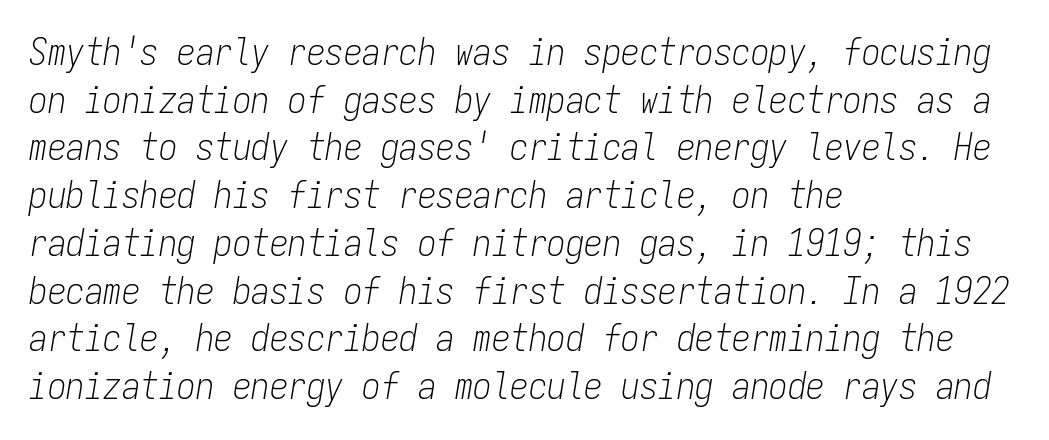
The image shows 37 px light, condensed type, italic (leaning right), monospaced; set left-aligned, normal line spacing (1.29x), normal letter spacing, not underlined; low stroke contrast and a medium x-height.
